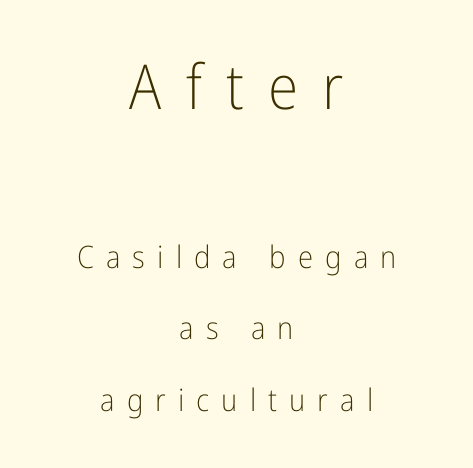
One glance says open: line gaps are wider than usual. Whoever set this made the first block the dominant, larger element. Style check: upright. Here the designer chose a conventional face with non-uniform glyph widths. These glyphs show unthickened strokes, regular width or finer. A sans-serif font was chosen for this passage.
